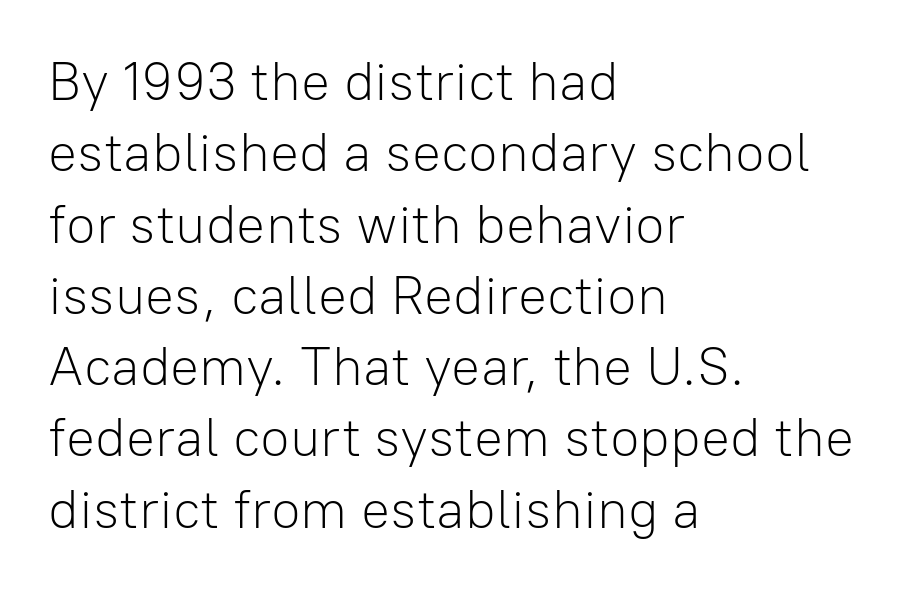
You could not count columns in this text — the font is proportionally spaced. This rendering features lettering with no underline. This is the regular roman posture of the typeface. Are there feet on the stems? There aren't — it's a sans. The line-height multiplier appears to be the usual default.
